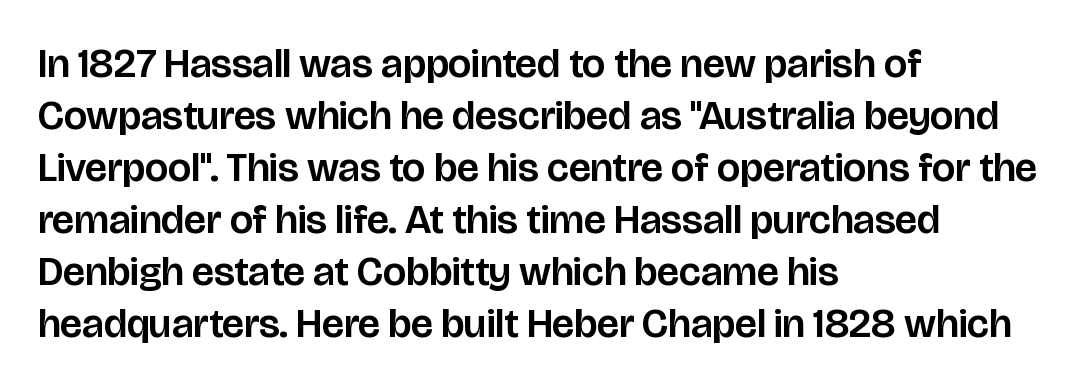
Q: Is the text italic (slanted)? A: No, it is upright.
Q: Is the typeface a serif or a sans-serif typeface? A: Sans-serif.
Q: Is the text underlined? A: No.
Q: How is the paragraph aligned? A: Left-aligned.
Q: Is the spacing between letters normal or unusually wide? A: Normal.
Q: Is the spacing between lines tight, normal or loose? A: Normal.
Q: Width (condensed, normal, or wide)? A: Normal.
Q: Stroke contrast? A: Low.
Q: x-height? A: Large.
Q: Monospaced? A: No.
